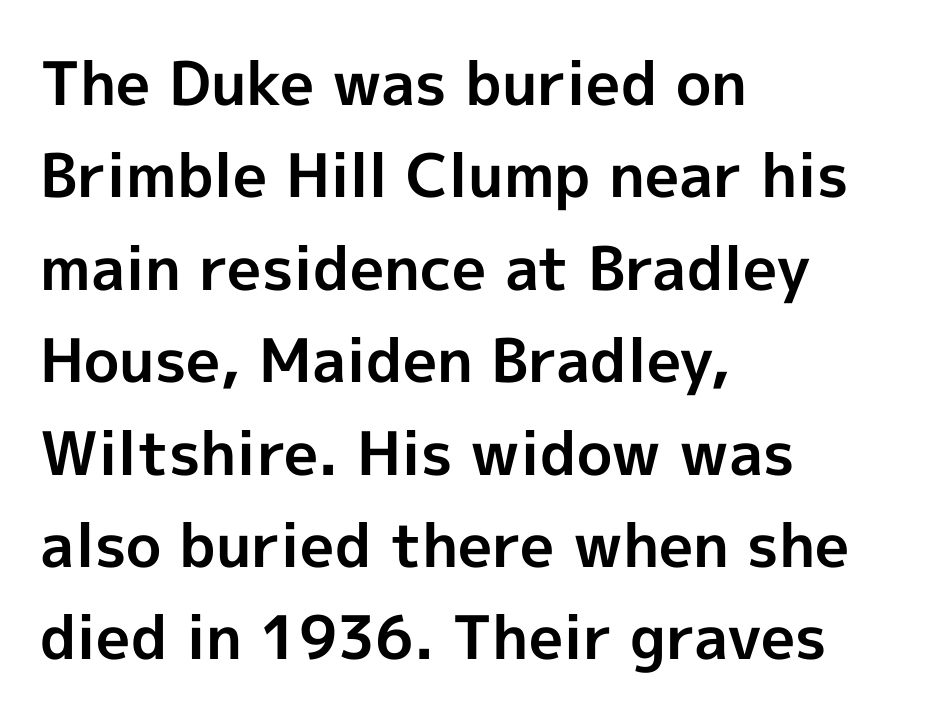
The image shows 60 px bold sans-serif type, upright; set left-aligned, normal line spacing (1.54x), normal letter spacing, not underlined; a medium x-height.
